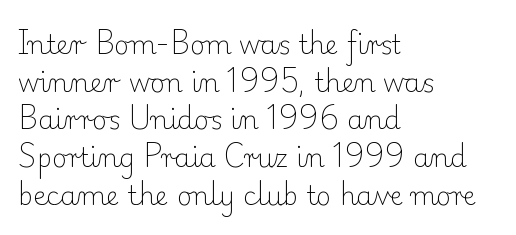
Q: Is the text bold? A: No.
Q: Is the text italic (slanted)? A: No, it is upright.
Q: Is the text underlined? A: No.
Q: How is the paragraph aligned? A: Left-aligned.
Q: Is the spacing between letters normal or unusually wide? A: Normal.
Q: Is the spacing between lines tight, normal or loose? A: Normal.
